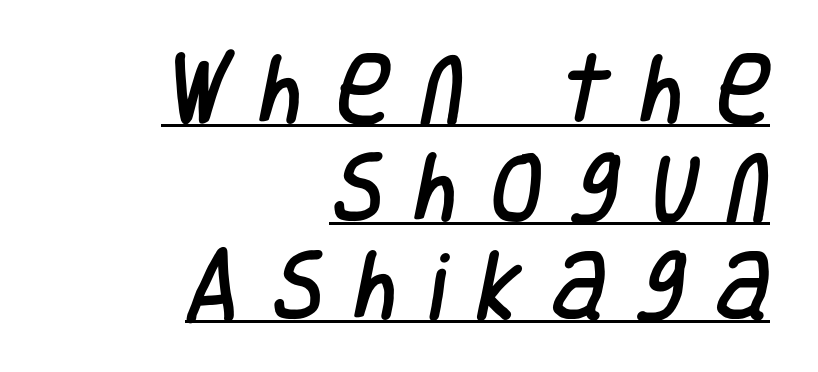
{"serif": "no", "width": "condensed", "stroke_contrast": "low", "x_height": "large", "monospaced": "no", "underline": "yes", "align": "right", "line_spacing": "normal", "line_spacing_ratio": 1.27, "letter_spacing": "wide", "letter_spacing_em": 0.39, "glyph_px": 77}
